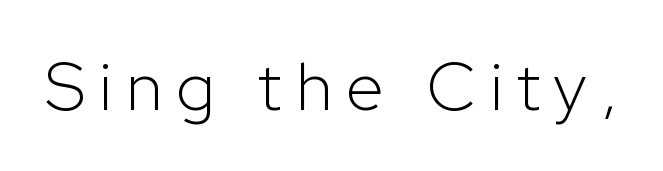
{"serif": "no", "italic": "no", "bold": "no", "weight": "light", "width": "normal", "stroke_contrast": "low", "x_height": "medium", "monospaced": "no", "underline": "no", "letter_spacing": "wide", "letter_spacing_em": 0.21, "glyph_px": 68}
